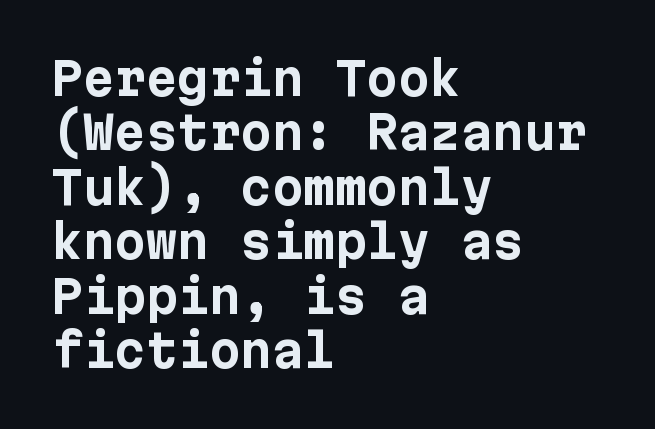
The image shows 45 px bold sans-serif type, upright; set left-aligned, line spacing 1.21x, normal letter spacing, not underlined; low stroke contrast and a medium x-height.
